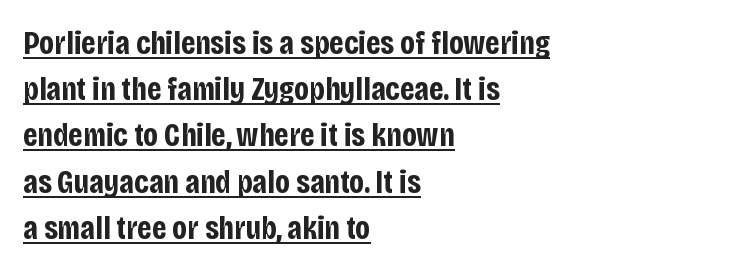
{"serif": "no", "italic": "no", "bold": "yes", "weight": "bold", "width": "condensed", "stroke_contrast": "low", "x_height": "large", "monospaced": "no", "underline": "yes", "align": "left", "line_spacing": "normal", "line_spacing_ratio": 1.4, "letter_spacing": "normal", "letter_spacing_em": 0.0, "glyph_px": 33}
